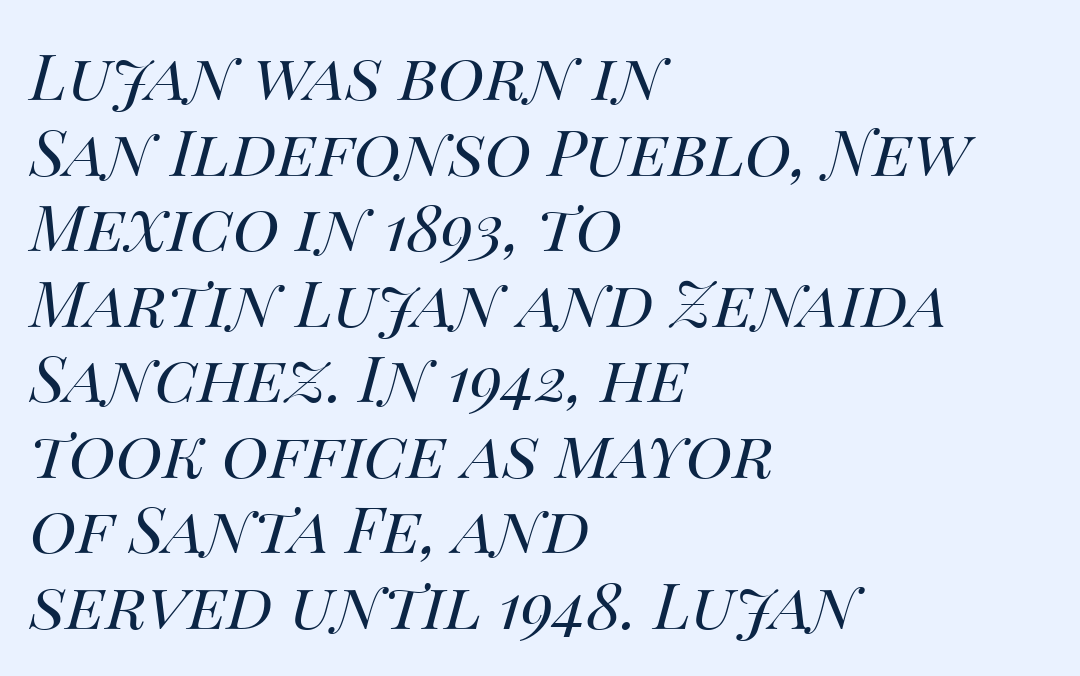
{"italic": "yes", "lean": "right", "slant_degrees": 14, "bold": "no", "weight": "regular", "width": "normal", "stroke_contrast": "medium", "x_height": "large", "monospaced": "no", "underline": "no", "align": "left", "line_spacing_ratio": 1.18, "letter_spacing": "normal", "letter_spacing_em": 0.0, "glyph_px": 64}
